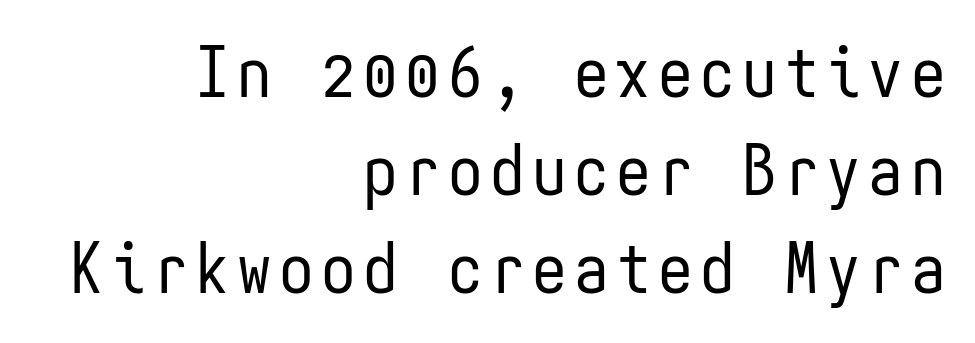
How would I describe the line gaps? Plain and ordinary. Visually the block forms a straight wall on the right and a jagged coastline on the left. Bold? No — there's no thickening of the strokes. The letters march in equal steps, a hallmark of fixed-pitch type. This sample uses an upright cut, with every glyph sitting square on the baseline.
